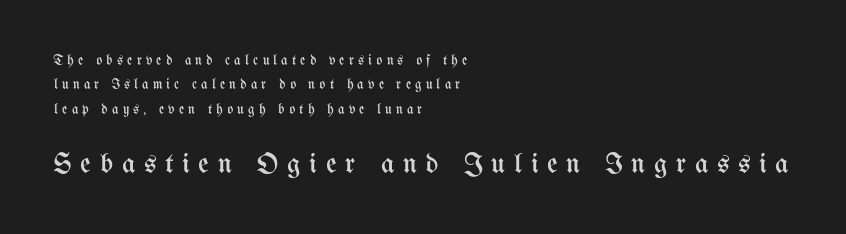
The image shows 29 px regular-weight, condensed type, upright; set left-aligned, line spacing 1.75x, unusually wide letter spacing (+0.3 em), not underlined; the second (bottom) block is 2.07x larger; medium stroke contrast and a medium x-height.
